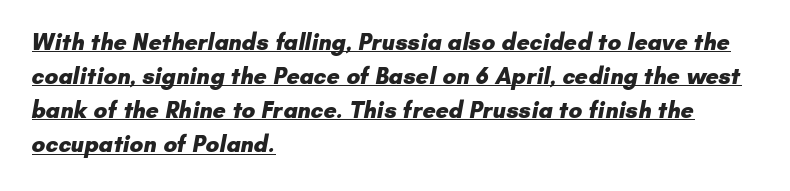
Q: Is the text bold? A: Yes.
Q: Is the text underlined? A: Yes.
Q: How is the paragraph aligned? A: Left-aligned.
Q: Is the spacing between letters normal or unusually wide? A: Normal.
Q: Is the spacing between lines tight, normal or loose? A: Normal.
